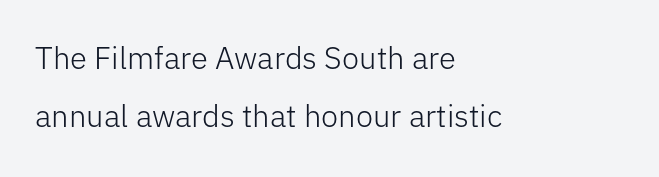
The image shows 31 px light sans-serif type, upright; set left-aligned, line spacing 1.86x, normal letter spacing, not underlined; low stroke contrast and a medium x-height.
